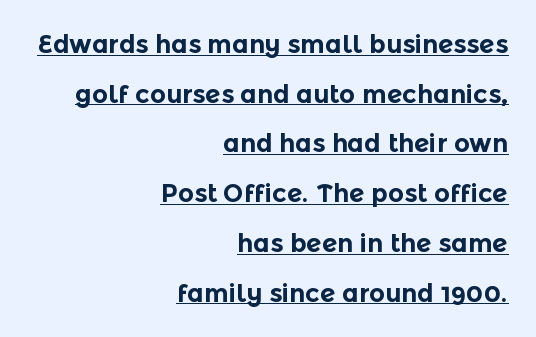
Q: Is the text bold? A: Yes.
Q: Is the text italic (slanted)? A: No, it is upright.
Q: Is the text underlined? A: Yes.
Q: How is the paragraph aligned? A: Right-aligned.
Q: Is the spacing between letters normal or unusually wide? A: Normal.
Q: Is the spacing between lines tight, normal or loose? A: Loose.
